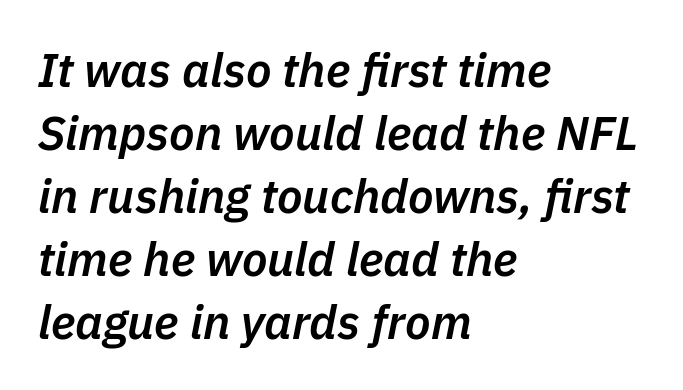
{"italic": "yes", "lean": "right", "slant_degrees": 11, "bold": "semi", "weight": "semibold", "width": "normal", "stroke_contrast": "low", "x_height": "medium", "monospaced": "no", "underline": "no", "align": "left", "line_spacing": "normal", "line_spacing_ratio": 1.34, "letter_spacing": "normal", "letter_spacing_em": 0.0, "glyph_px": 47}
